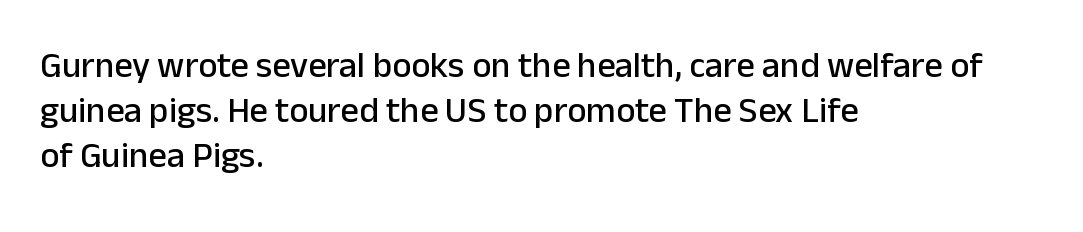
Q: Is the text italic (slanted)? A: No, it is upright.
Q: Is the typeface a serif or a sans-serif typeface? A: Sans-serif.
Q: Is the text underlined? A: No.
Q: How is the paragraph aligned? A: Left-aligned.
Q: Is the spacing between letters normal or unusually wide? A: Normal.
Q: Is the spacing between lines tight, normal or loose? A: Normal.
Q: Width (condensed, normal, or wide)? A: Normal.
Q: Stroke contrast? A: Low.
Q: x-height? A: Medium.
Q: Monospaced? A: No.
